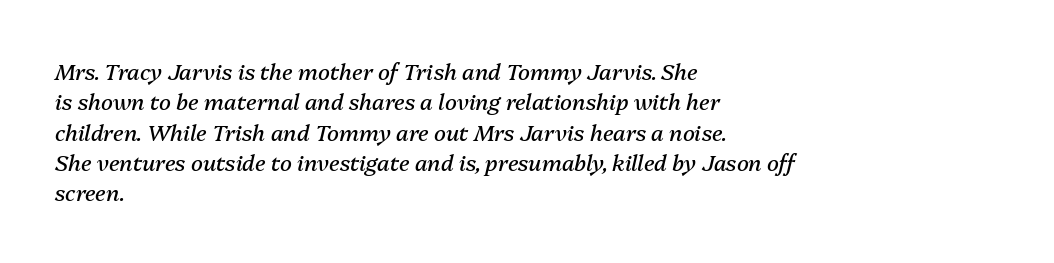
Q: Is the text bold? A: No.
Q: Is the text italic (slanted)? A: Yes, it leans right by about 13 degrees.
Q: Is the text underlined? A: No.
Q: How is the paragraph aligned? A: Left-aligned.
Q: Is the spacing between letters normal or unusually wide? A: Normal.
Q: Is the spacing between lines tight, normal or loose? A: Normal.
